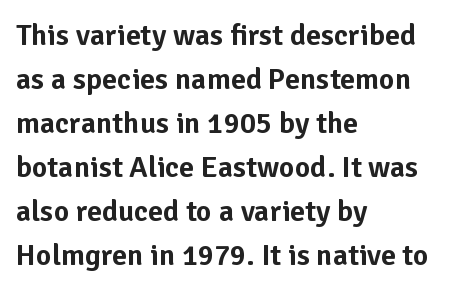
Q: Is the text italic (slanted)? A: No, it is upright.
Q: Is the typeface a serif or a sans-serif typeface? A: Sans-serif.
Q: Is the text underlined? A: No.
Q: How is the paragraph aligned? A: Left-aligned.
Q: Is the spacing between letters normal or unusually wide? A: Normal.
Q: Is the spacing between lines tight, normal or loose? A: Normal.
Q: Width (condensed, normal, or wide)? A: Normal.
Q: Stroke contrast? A: Low.
Q: x-height? A: Medium.
Q: Monospaced? A: No.
